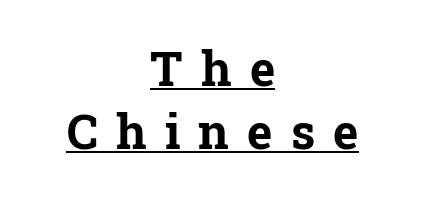
In terms of leading, this rendering sits right in the middle. I'd describe the lettering as bold — thick and assertive. A typesetter would call this proportional, since set widths differ per character. A baseline rule has been typeset under these characters.
